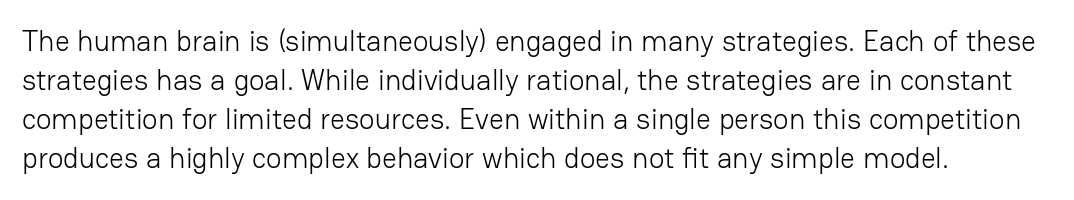
Bare-footed words on every line. Letterform terminals end flat and unadorned throughout the passage. Notice how descenders clear the ascenders below comfortably — that's standard leading. The characters are drawn with everyday or finer stroke widths. Inter-character spacing is left at the font's built-in metrics. A typesetter would call this proportional, since set widths differ per character.
